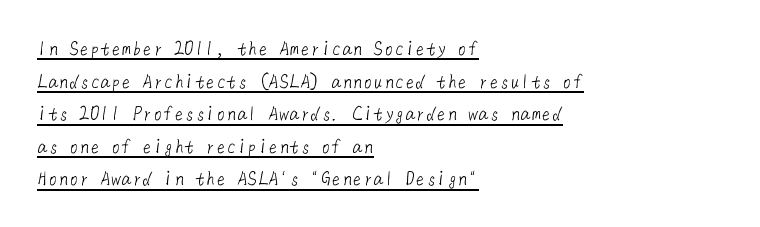
The image shows 21 px text type; set left-aligned, normal line spacing (1.55x), normal letter spacing, underlined.
